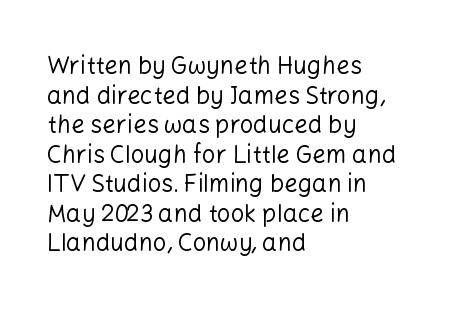
{"italic": "no", "bold": "no", "underline": "no", "align": "left", "line_spacing_ratio": 1.23, "letter_spacing": "normal", "letter_spacing_em": 0.0, "glyph_px": 24}
